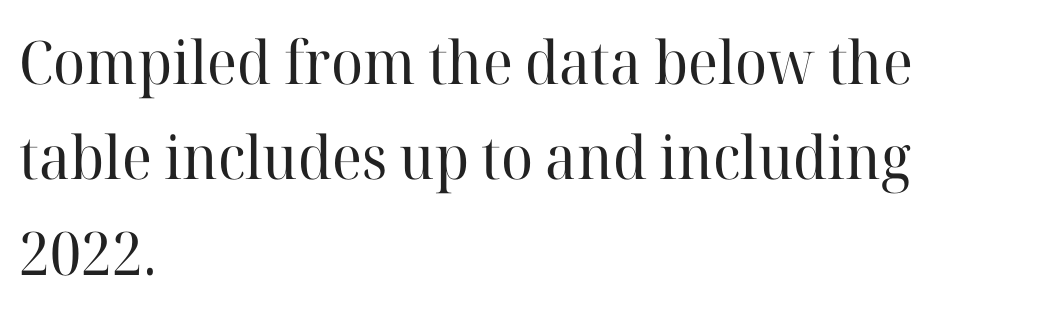
{"serif": "yes", "italic": "no", "bold": "no", "weight": "regular", "width": "normal", "stroke_contrast": "high", "x_height": "medium", "monospaced": "no", "underline": "no", "align": "left", "line_spacing": "normal", "line_spacing_ratio": 1.59, "letter_spacing": "normal", "letter_spacing_em": 0.0, "glyph_px": 60}
